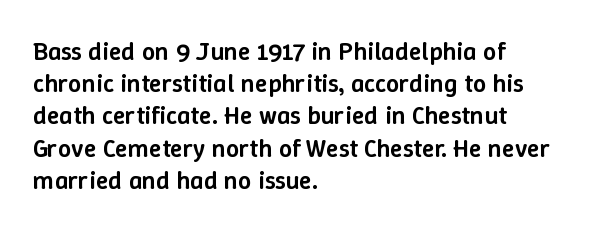
Italic? Not at all — the glyphs are vertical. The space beneath each line is pristine and unruled. Stems and bowls a touch heavier than normal — semibold. The paragraph shown leans on its left margin.
